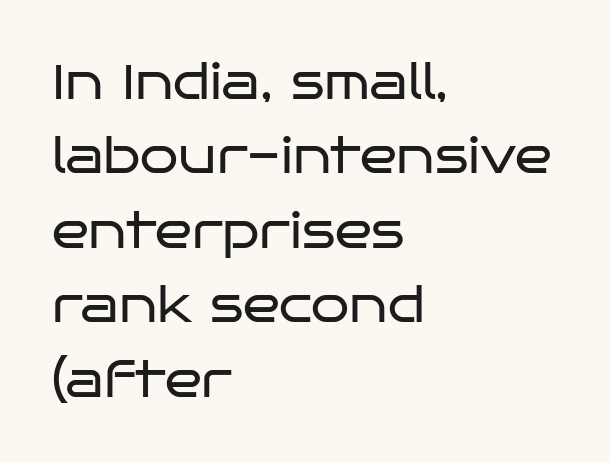
{"serif": "no", "italic": "no", "bold": "no", "weight": "regular", "width": "wide", "stroke_contrast": "low", "x_height": "large", "monospaced": "no", "underline": "no", "align": "left", "line_spacing": "normal", "line_spacing_ratio": 1.52, "letter_spacing": "normal", "letter_spacing_em": 0.0, "glyph_px": 49}
